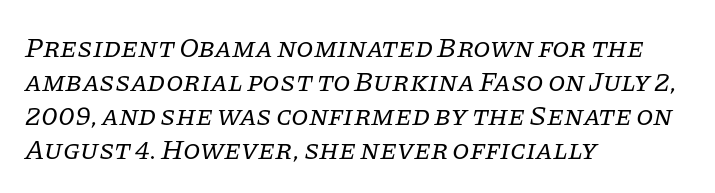
The font family rendered here belongs to the serif group. All the whitespace from short lines collects on the right. Looks like regular typesetting: each glyph gets only the width it needs. Posture: slanted. Check under the words: just untouched page. Look at the tracking — it's just the regular setting, nothing added.
